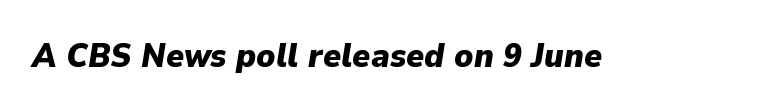
Default kerning and tracking; the words read as compact shapes. Slant detected: the letters are inclined. Check under the words: just untouched page. Emphasis by weight is at full strength: bold.
